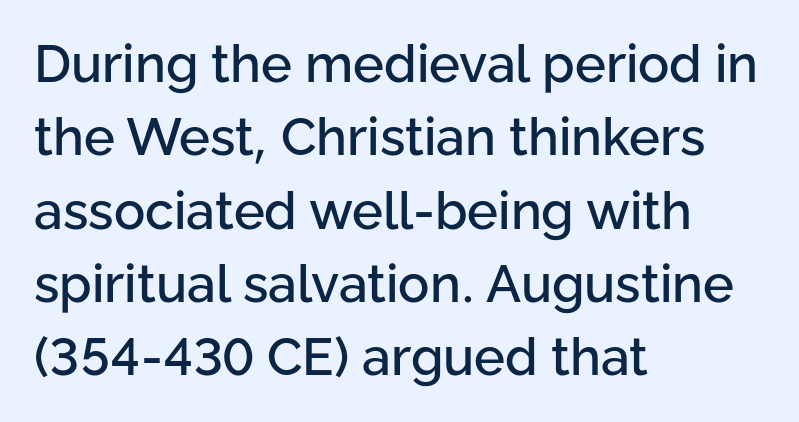
The image shows 52 px sans-serif type, upright; set left-aligned, normal line spacing (1.41x), normal letter spacing, not underlined; low stroke contrast and a medium x-height.
